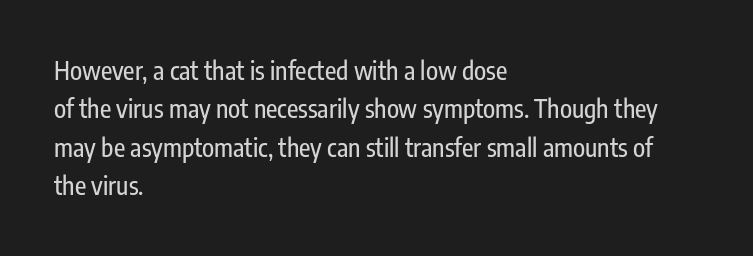
The image shows 25 px text type, upright; set left-aligned, normal line spacing (1.54x), normal letter spacing, not underlined.
